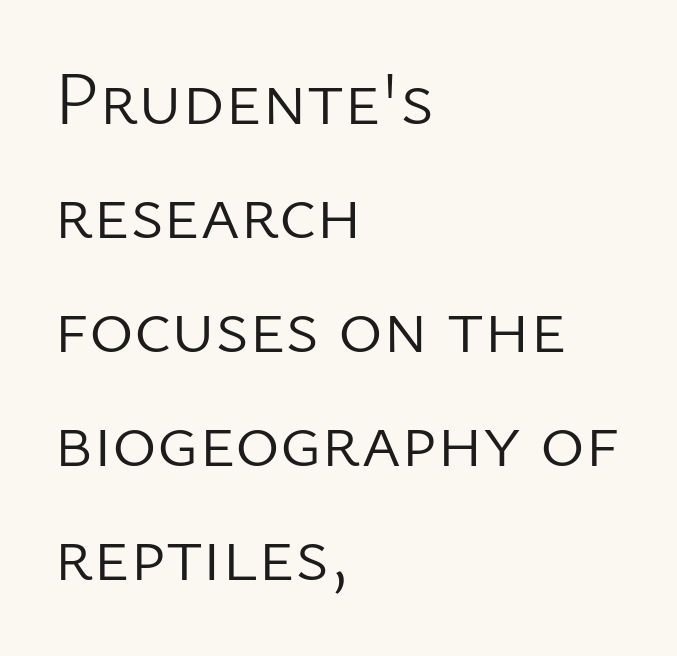
Weight: in the light-to-regular range. A typesetter would call this proportional, since set widths differ per character. Honestly, there is no underline to notice here at all. Caption: standard tracking, unaltered. This sample is left-justified, so line endings fall wherever the words run out. Serif or sans? Sans — the stroke terminals are bare.
